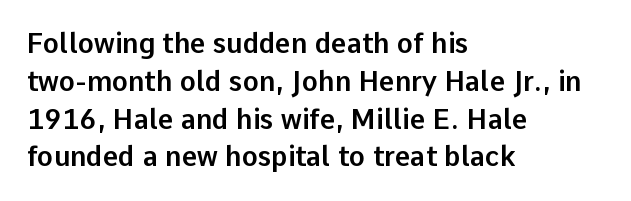
The ragged edge is on the right, which tells us the setting is flush left. Underline: absent. Does the leading feel generous? No, just average. The type is set solid horizontally, with unmodified tracking.
